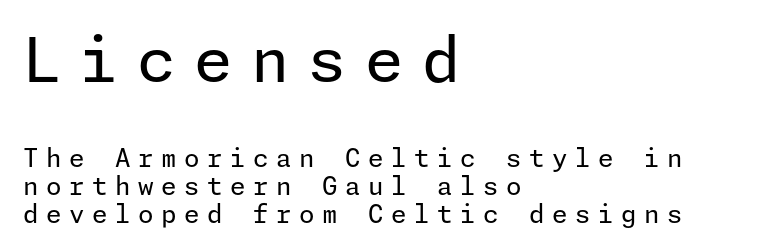
The image shows 62 px regular-weight sans-serif type, upright; set left-aligned, tight line spacing (1.13x), unusually wide letter spacing (+0.3 em), not underlined; the first (top) block is 2.48x larger; low stroke contrast and a medium x-height.
